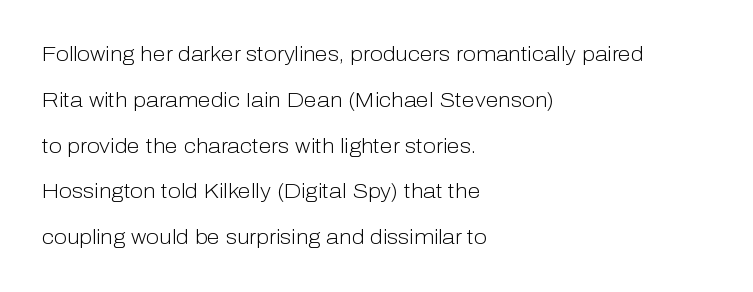
{"italic": "no", "bold": "no", "underline": "no", "align": "left", "line_spacing": "loose", "line_spacing_ratio": 2.18, "letter_spacing": "normal", "letter_spacing_em": 0.0, "glyph_px": 21}
